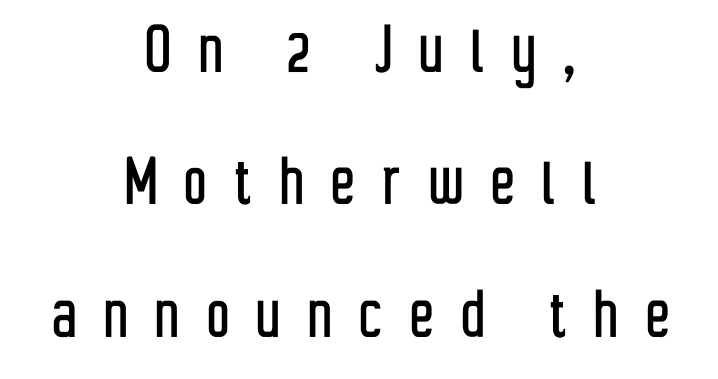
Anything drawn beneath the words? Only blank space. Rendered with straight, roman letterforms. Looks like regular typesetting: each glyph gets only the width it needs. What kind of face is this? One without serifs — a sans. Which margin do the lines hug? Neither — every line sits in the middle.
